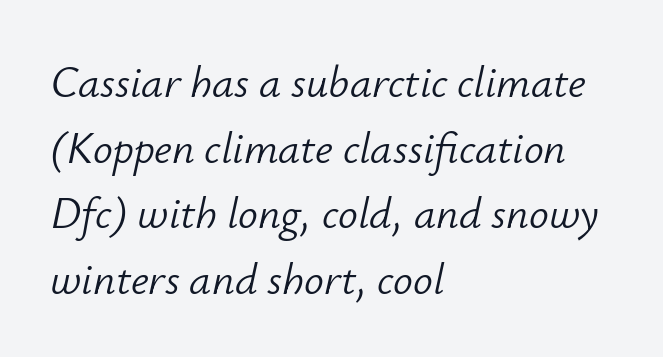
The image shows 44 px light type, italic (leaning right); set left-aligned, normal line spacing (1.49x), normal letter spacing, not underlined; low stroke contrast and a small x-height.
